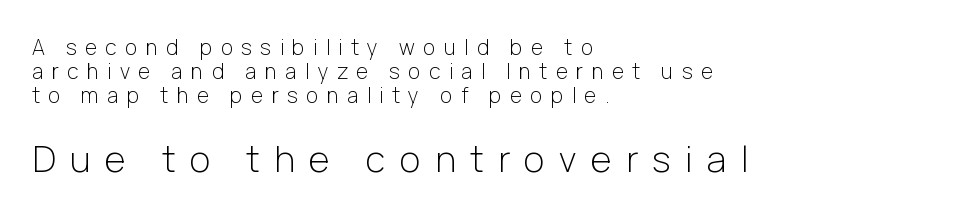
Q: Is the text bold? A: No.
Q: Is the text italic (slanted)? A: No, it is upright.
Q: Is the typeface a serif or a sans-serif typeface? A: Sans-serif.
Q: Is the text underlined? A: No.
Q: How is the paragraph aligned? A: Left-aligned.
Q: Is the spacing between letters normal or unusually wide? A: Unusually wide.
Q: Is the spacing between lines tight, normal or loose? A: Tight.
Q: Which block of text is set in a larger size, the first (top) or the second (bottom)? A: The second (bottom) one.
Q: Width (condensed, normal, or wide)? A: Normal.
Q: Stroke contrast? A: Low.
Q: x-height? A: Medium.
Q: Monospaced? A: No.
